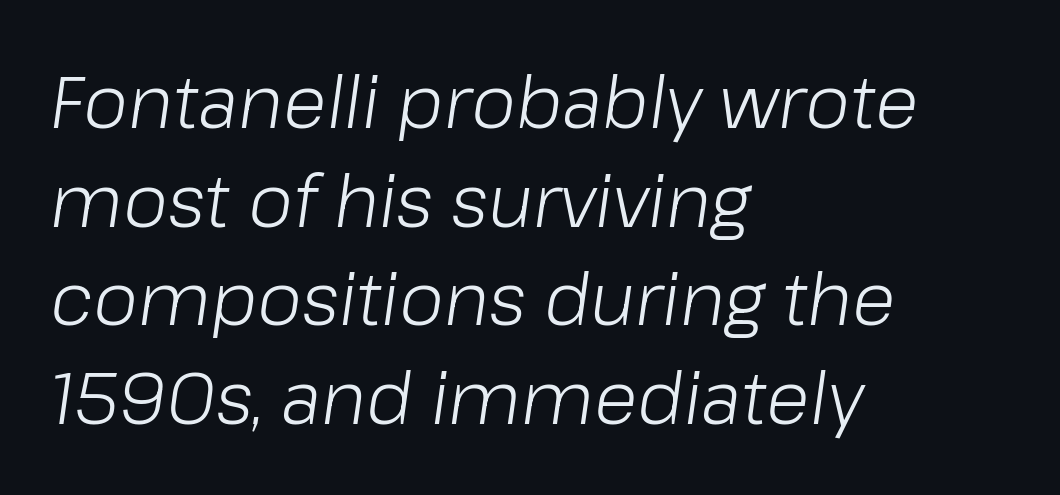
A typesetter would call this leading conventional body-copy spacing. All the whitespace from short lines collects on the right. Nothing unusual about the tracking: characters are spaced as the font intends. Think of a printed novel: that variable character pitch is what you see here.
